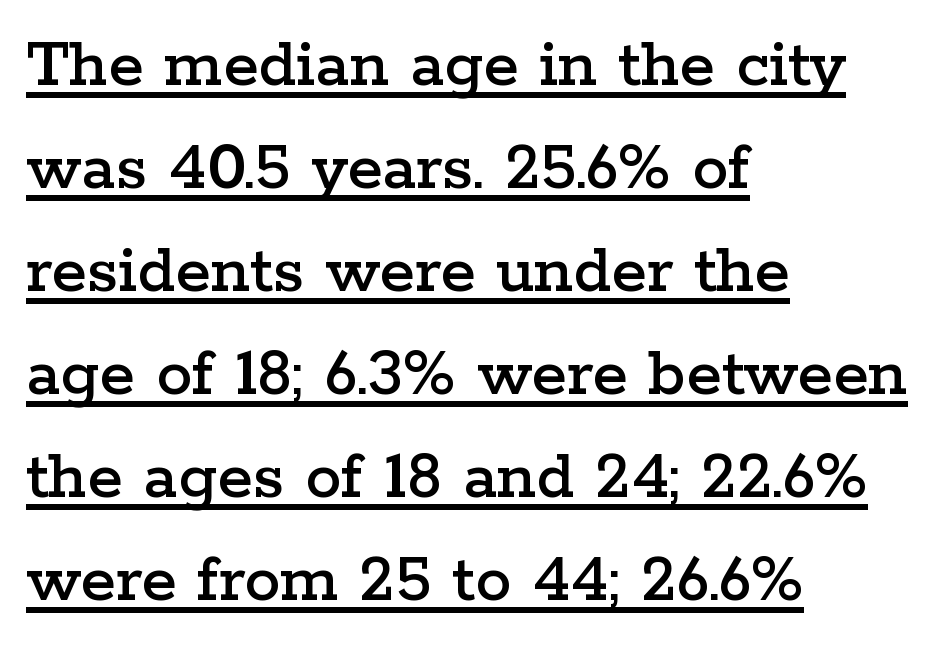
Q: Is the text italic (slanted)? A: No, it is upright.
Q: Is the typeface a serif or a sans-serif typeface? A: Serif.
Q: Is the text underlined? A: Yes.
Q: How is the paragraph aligned? A: Left-aligned.
Q: Is the spacing between letters normal or unusually wide? A: Normal.
Q: Is the spacing between lines tight, normal or loose? A: Normal.
Q: Width (condensed, normal, or wide)? A: Wide.
Q: Stroke contrast? A: Low.
Q: x-height? A: Medium.
Q: Monospaced? A: No.
